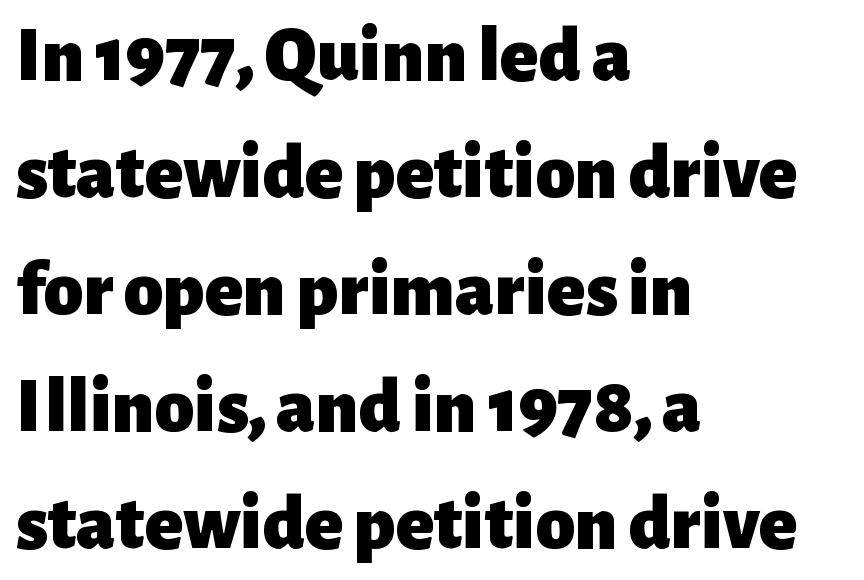
Ordinary non-slanted type is in use. The passage is arranged the way most books set body copy — flush left. The area under the type is left untouched. The rendering keeps characters at their native spacing. Serifs: no, the terminals of the letterforms are clean.
